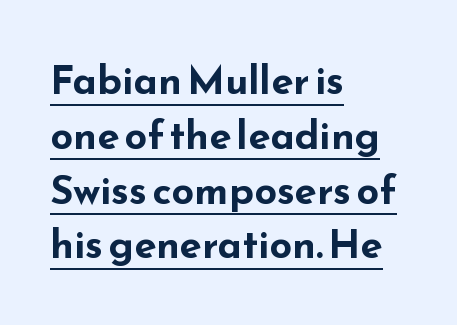
{"serif": "no", "italic": "no", "bold": "yes", "weight": "bold", "width": "wide", "stroke_contrast": "low", "x_height": "small", "monospaced": "no", "underline": "yes", "align": "left", "line_spacing": "normal", "line_spacing_ratio": 1.37, "letter_spacing": "normal", "letter_spacing_em": 0.0, "glyph_px": 40}
